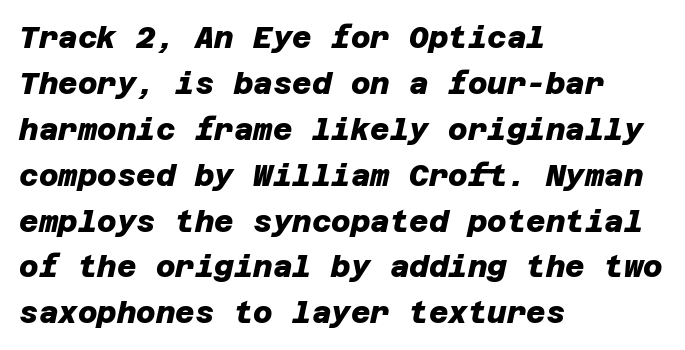
Q: Is the text bold? A: Yes.
Q: Is the typeface a serif or a sans-serif typeface? A: Sans-serif.
Q: Is the text underlined? A: No.
Q: How is the paragraph aligned? A: Left-aligned.
Q: Is the spacing between letters normal or unusually wide? A: Normal.
Q: Is the spacing between lines tight, normal or loose? A: Normal.
Q: Width (condensed, normal, or wide)? A: Normal.
Q: Stroke contrast? A: Low.
Q: x-height? A: Large.
